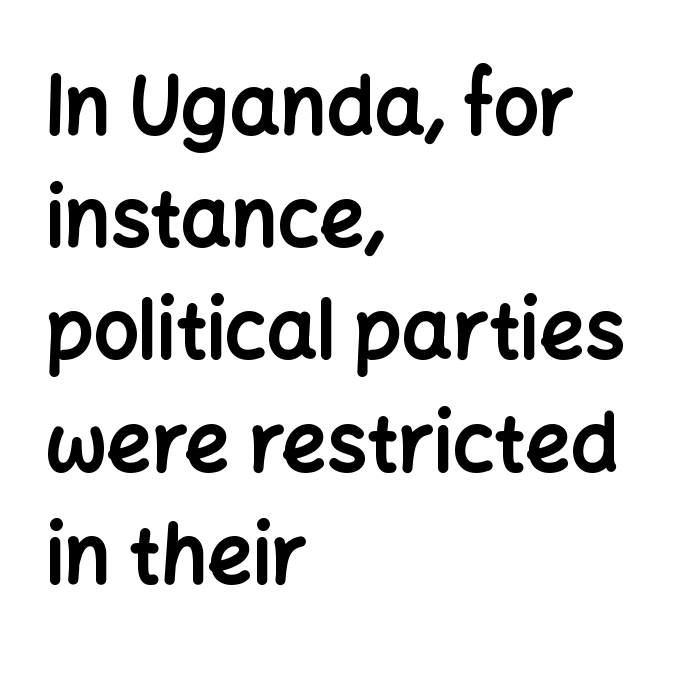
Q: Is the text bold? A: Yes.
Q: Is the text italic (slanted)? A: No, it is upright.
Q: Is the typeface a serif or a sans-serif typeface? A: Sans-serif.
Q: Is the text underlined? A: No.
Q: How is the paragraph aligned? A: Left-aligned.
Q: Is the spacing between letters normal or unusually wide? A: Normal.
Q: Is the spacing between lines tight, normal or loose? A: Normal.
Q: Width (condensed, normal, or wide)? A: Normal.
Q: Stroke contrast? A: Low.
Q: x-height? A: Medium.
Q: Monospaced? A: No.
